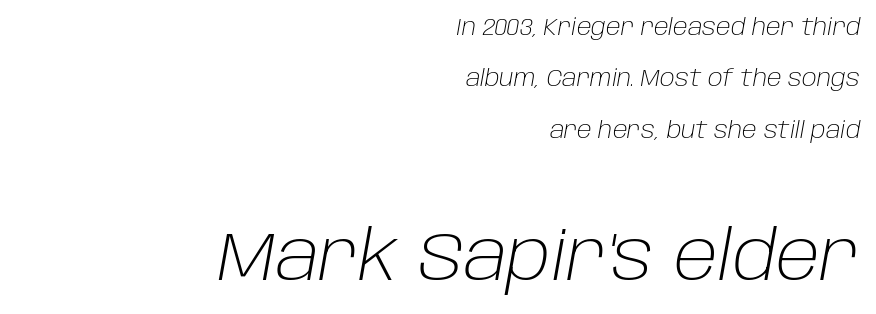
{"italic": "yes", "lean": "right", "slant_degrees": 10, "bold": "no", "weight": "light", "width": "normal", "stroke_contrast": "low", "x_height": "large", "monospaced": "no", "underline": "no", "align": "right", "line_spacing": "loose", "line_spacing_ratio": 2.23, "letter_spacing": "normal", "letter_spacing_em": 0.0, "larger_block": "second", "size_ratio": 3.0, "glyph_px": 69}
